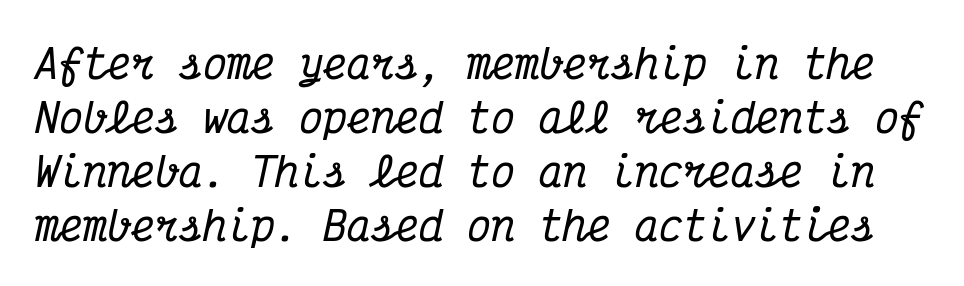
The image shows 40 px condensed serif type, italic (leaning right), monospaced; set normal line spacing (1.35x), normal letter spacing, not underlined; medium stroke contrast and a medium x-height.
